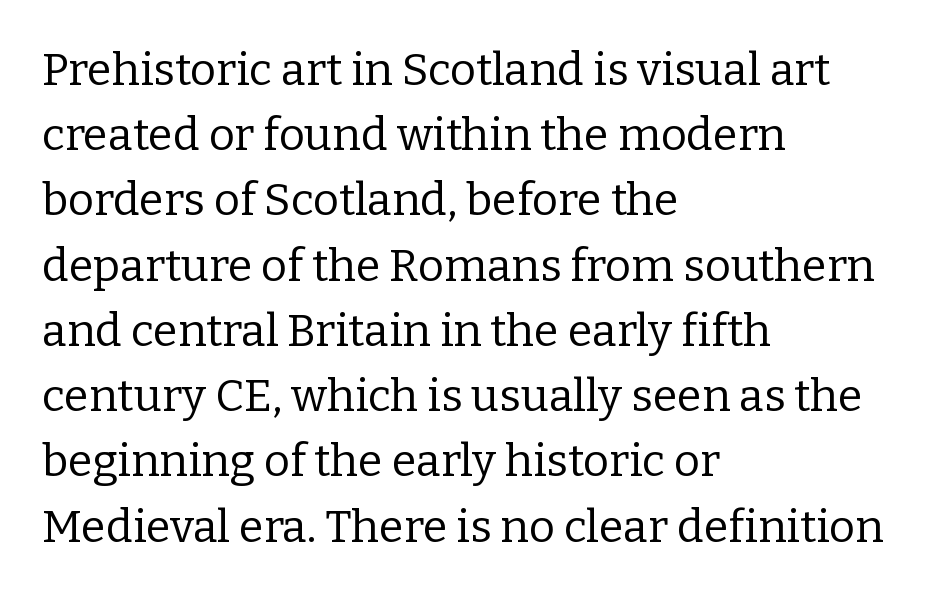
{"serif": "yes", "italic": "no", "bold": "no", "weight": "regular", "width": "normal", "stroke_contrast": "low", "x_height": "medium", "monospaced": "no", "underline": "no", "align": "left", "line_spacing": "normal", "line_spacing_ratio": 1.45, "letter_spacing": "normal", "letter_spacing_em": 0.0, "glyph_px": 45}
